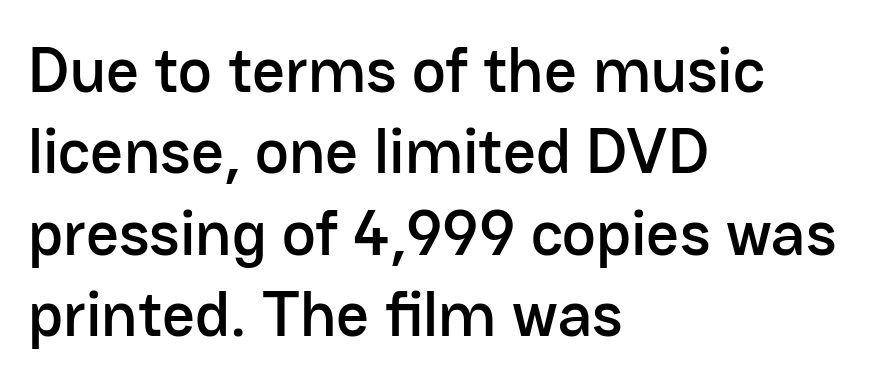
Q: Is the text italic (slanted)? A: No, it is upright.
Q: Is the typeface a serif or a sans-serif typeface? A: Sans-serif.
Q: Is the text underlined? A: No.
Q: How is the paragraph aligned? A: Left-aligned.
Q: Is the spacing between letters normal or unusually wide? A: Normal.
Q: Is the spacing between lines tight, normal or loose? A: Normal.
Q: Width (condensed, normal, or wide)? A: Normal.
Q: Stroke contrast? A: Low.
Q: x-height? A: Medium.
Q: Monospaced? A: No.
